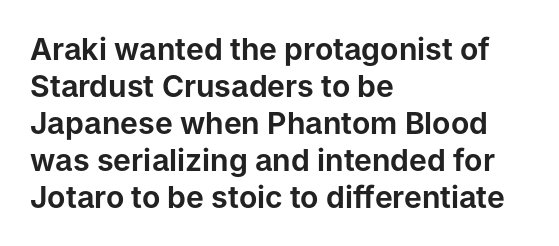
The letters stand upright; this is a roman face. Each word holds together tightly as a unit, with standard inter-letter gaps. The passage shown is typed in a proportional face where columns would drift. The baseline area is clear.
